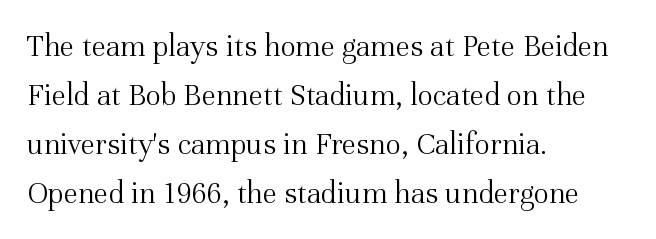
The image shows 32 px light serif type, upright; set left-aligned, normal line spacing (1.53x), normal letter spacing, not underlined; medium stroke contrast and a medium x-height.
